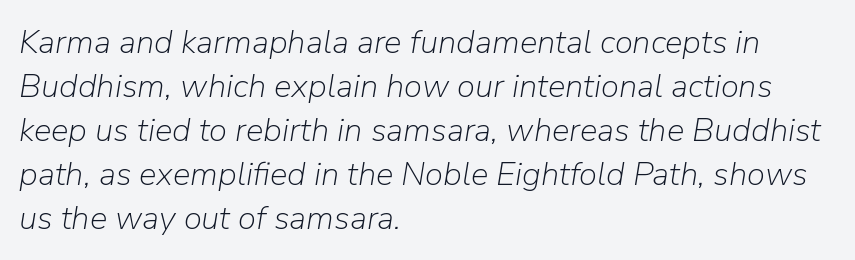
What stands out about the letter spacing? Nothing — it is the standard amount. You could not count columns in this text — the font is proportionally spaced. The text block is weighted toward the left margin, trailing off unevenly rightward. The strip under each line holds only bare page.
